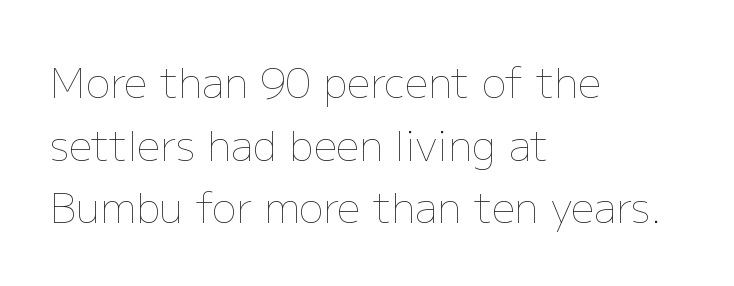
Q: Is the text bold? A: No.
Q: Is the text italic (slanted)? A: No, it is upright.
Q: Is the text underlined? A: No.
Q: How is the paragraph aligned? A: Left-aligned.
Q: Is the spacing between letters normal or unusually wide? A: Normal.
Q: Is the spacing between lines tight, normal or loose? A: Normal.
Q: Width (condensed, normal, or wide)? A: Normal.
Q: Stroke contrast? A: Low.
Q: x-height? A: Medium.
Q: Monospaced? A: No.
